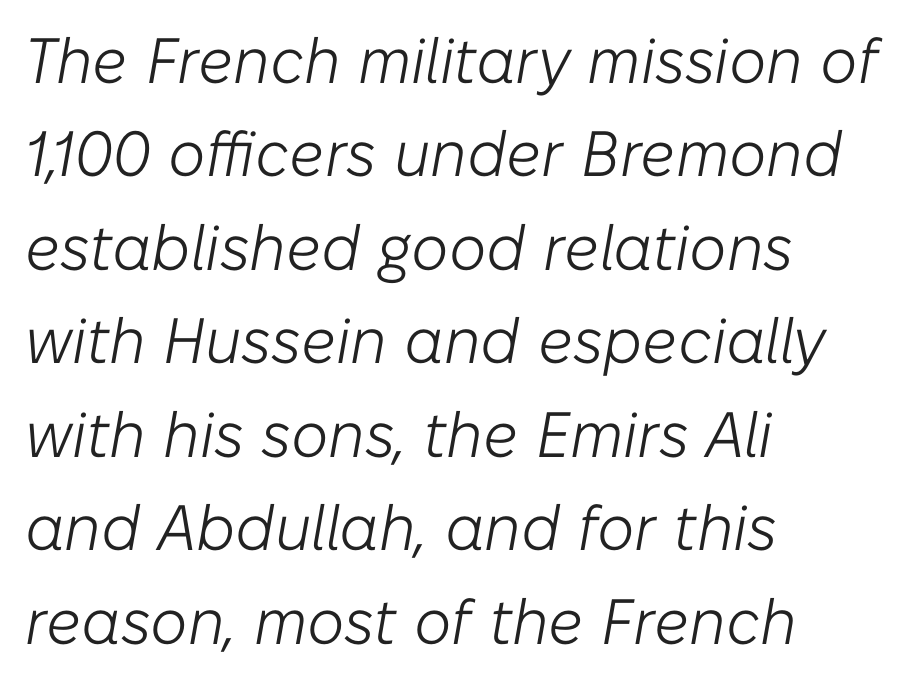
Q: Is the text bold? A: No.
Q: Is the text italic (slanted)? A: Yes, it leans right by about 10 degrees.
Q: Is the text underlined? A: No.
Q: How is the paragraph aligned? A: Left-aligned.
Q: Is the spacing between letters normal or unusually wide? A: Normal.
Q: Is the spacing between lines tight, normal or loose? A: Normal.
Q: Width (condensed, normal, or wide)? A: Normal.
Q: Stroke contrast? A: Low.
Q: x-height? A: Medium.
Q: Monospaced? A: No.
